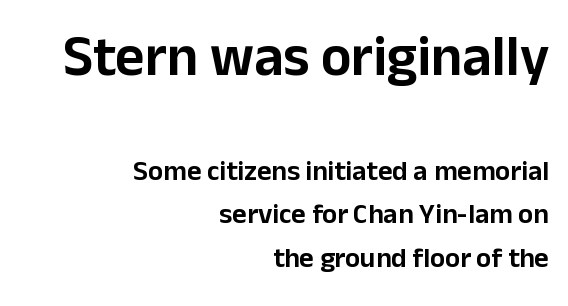
{"serif": "no", "italic": "no", "width": "normal", "stroke_contrast": "low", "x_height": "medium", "monospaced": "no", "underline": "no", "align": "right", "line_spacing": "normal", "line_spacing_ratio": 1.54, "letter_spacing": "normal", "letter_spacing_em": 0.0, "larger_block": "first", "size_ratio": 2.04, "glyph_px": 57}
